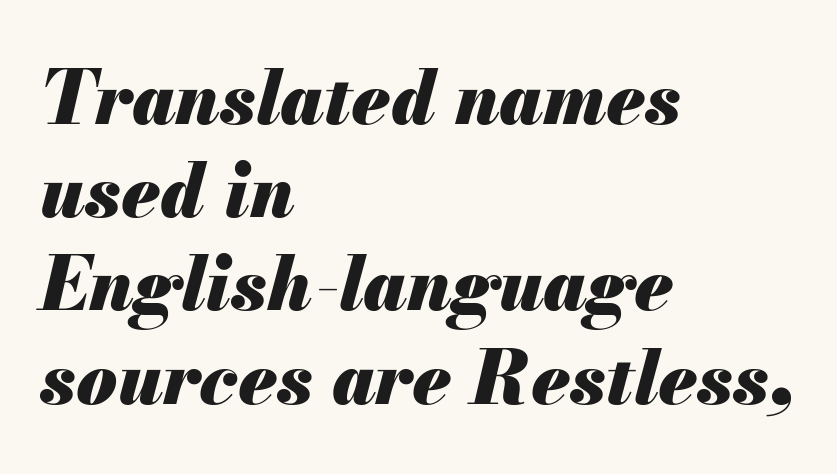
{"italic": "yes", "lean": "right", "slant_degrees": 13, "bold": "yes", "weight": "heavy", "width": "normal", "stroke_contrast": "medium", "x_height": "small", "monospaced": "no", "underline": "no", "align": "left", "line_spacing": "normal", "line_spacing_ratio": 1.26, "letter_spacing": "normal", "letter_spacing_em": 0.0, "glyph_px": 74}
